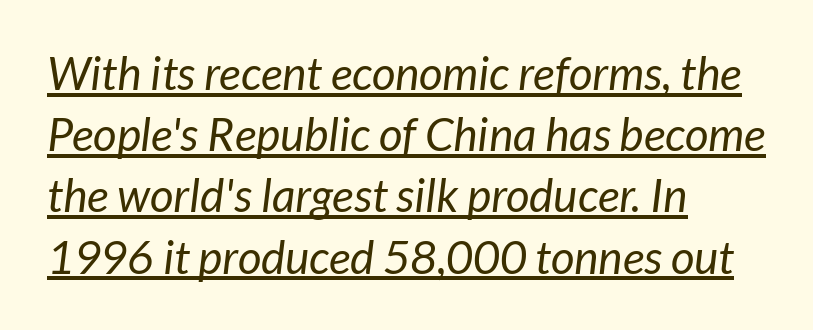
Q: Is the text bold? A: No.
Q: Is the typeface a serif or a sans-serif typeface? A: Sans-serif.
Q: Is the text underlined? A: Yes.
Q: How is the paragraph aligned? A: Left-aligned.
Q: Is the spacing between letters normal or unusually wide? A: Normal.
Q: Is the spacing between lines tight, normal or loose? A: Normal.
Q: Width (condensed, normal, or wide)? A: Normal.
Q: Stroke contrast? A: Low.
Q: x-height? A: Medium.
Q: Monospaced? A: No.
